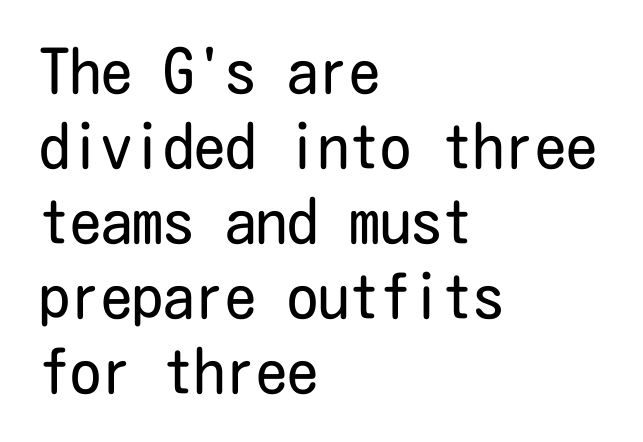
The image shows 62 px regular-weight, condensed sans-serif type, upright; set left-aligned, line spacing 1.21x, normal letter spacing, not underlined; low stroke contrast and a medium x-height.
